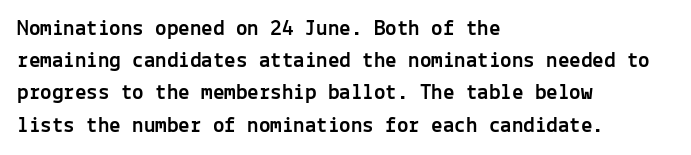
The image shows 23 px text type, upright; set left-aligned, normal line spacing (1.4x), normal letter spacing, not underlined.
